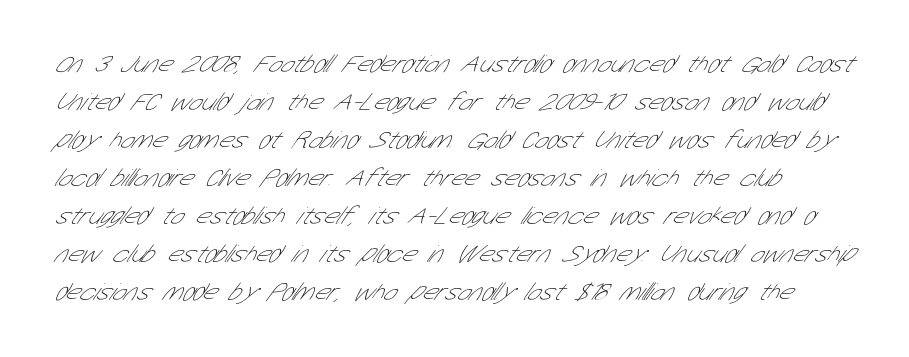
The image shows 25 px text type; set normal line spacing (1.52x), normal letter spacing, not underlined.
